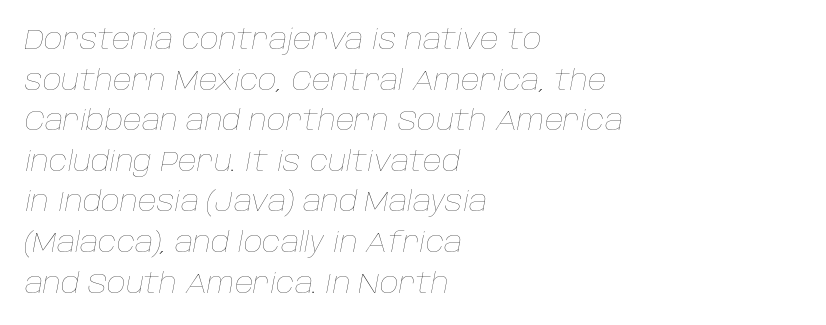
A typesetter would mark this as italic. Caption: multi-line text, flush left, ragged right. The line texture is even and compact thanks to regular tracking. The face used here is proportionally spaced, like ordinary book or web type. Rule under the text: the space is simply empty. The designer left line spacing at the default.
